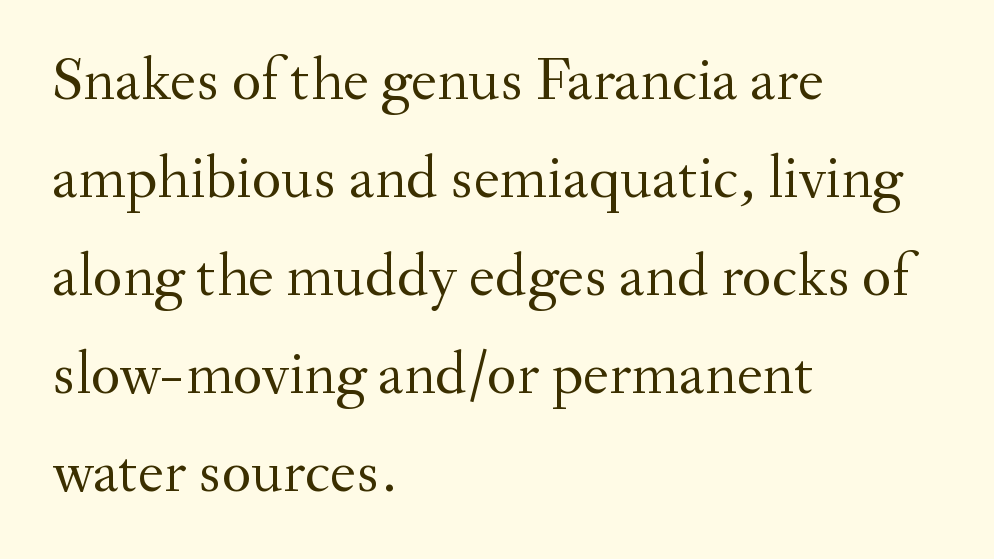
Q: Is the text bold? A: No.
Q: Is the text italic (slanted)? A: No, it is upright.
Q: Is the typeface a serif or a sans-serif typeface? A: Serif.
Q: Is the text underlined? A: No.
Q: How is the paragraph aligned? A: Left-aligned.
Q: Is the spacing between letters normal or unusually wide? A: Normal.
Q: Is the spacing between lines tight, normal or loose? A: Normal.
Q: Width (condensed, normal, or wide)? A: Normal.
Q: Stroke contrast? A: Medium.
Q: x-height? A: Small.
Q: Monospaced? A: No.
